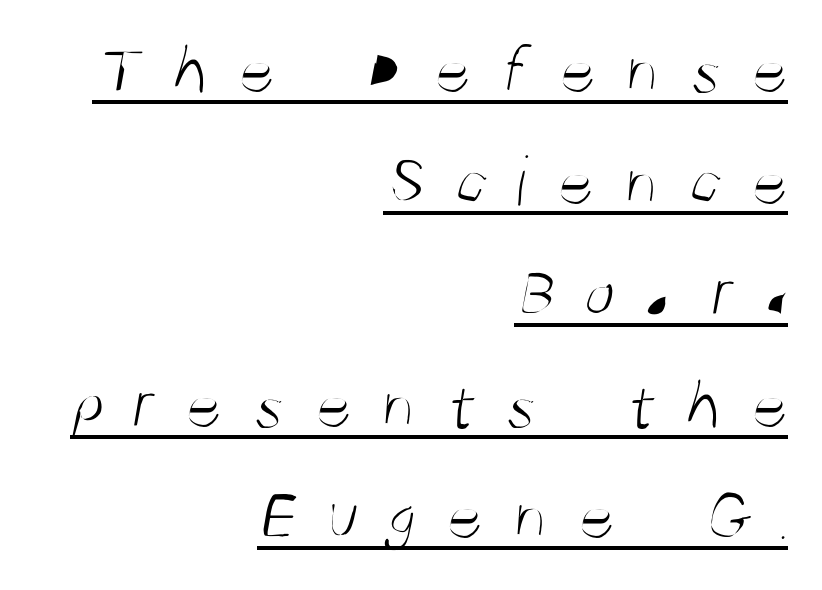
The letters advance in unequal steps, a hallmark of proportional type. Interline gaps are of average width in this sample. The passage is arranged like a letterhead date or caption credit — flush right. What stands out about the letter spacing? Its width — letters are far apart. Notice how a bar underscores the lettering throughout.
